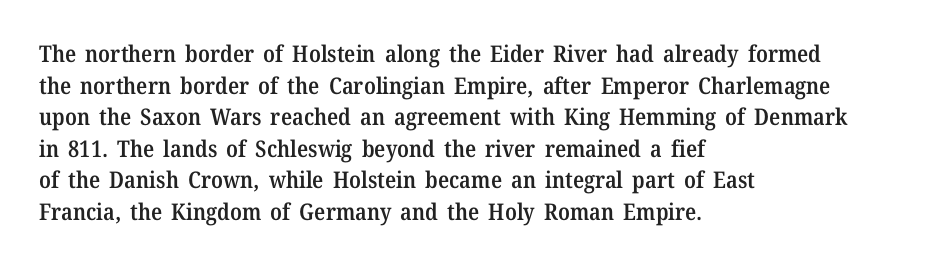
The image shows 23 px text type, upright; set left-aligned, normal line spacing (1.37x), normal letter spacing, not underlined.
